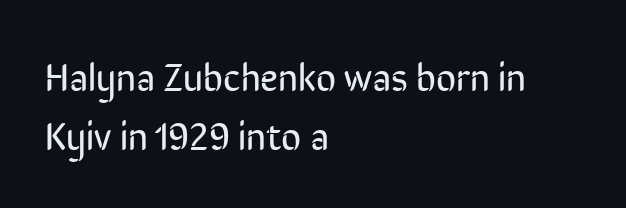
{"serif": "no", "italic": "no", "bold": "no", "weight": "regular", "width": "condensed", "stroke_contrast": "low", "x_height": "medium", "monospaced": "no", "underline": "no", "align": "left", "line_spacing": "normal", "line_spacing_ratio": 1.52, "letter_spacing": "normal", "letter_spacing_em": 0.0, "glyph_px": 39}
